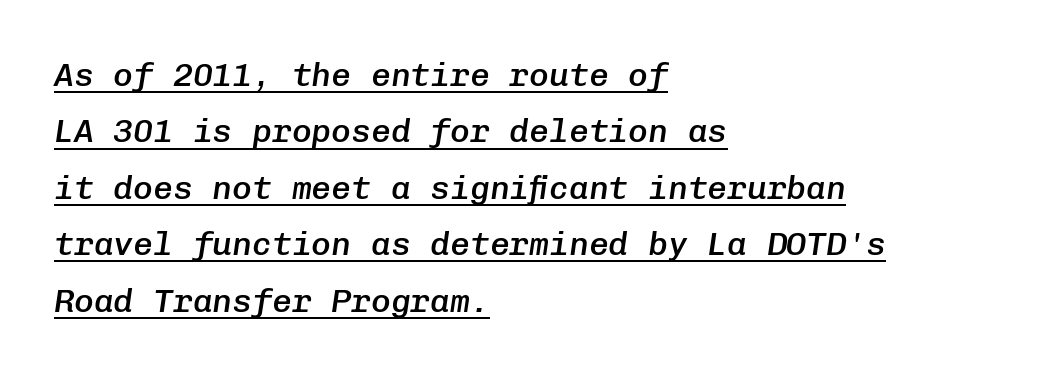
The ragged edge is on the right, which tells us the setting is flush left. You could count columns in this text — the font is strictly monospaced. How heavy is the stroke? Medium-heavy — a semibold, shy of bold. Observe the lean: these are italic letterforms.
